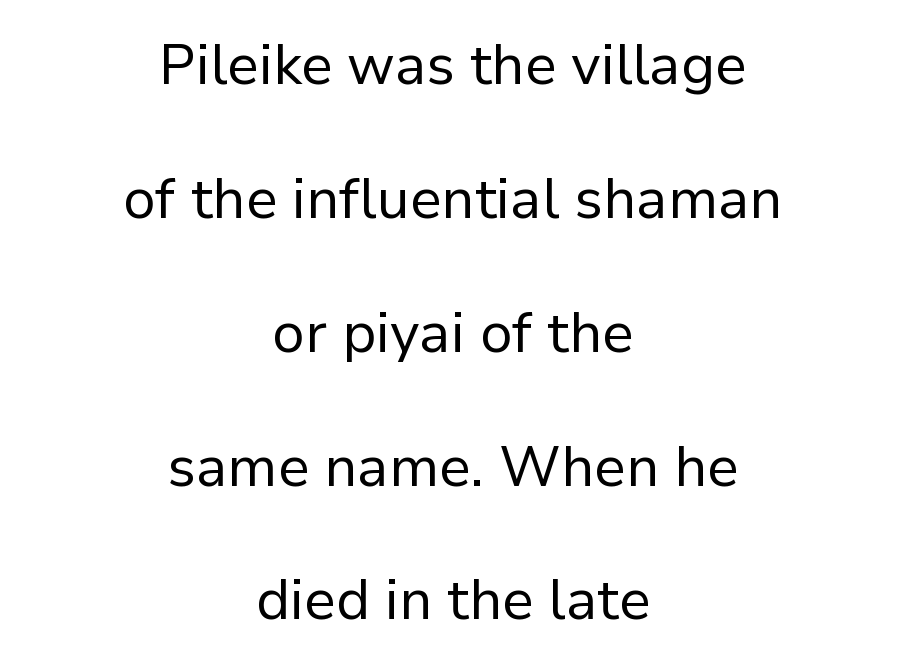
Q: Is the text bold? A: No.
Q: Is the text italic (slanted)? A: No, it is upright.
Q: Is the typeface a serif or a sans-serif typeface? A: Sans-serif.
Q: Is the text underlined? A: No.
Q: How is the paragraph aligned? A: Centered.
Q: Is the spacing between letters normal or unusually wide? A: Normal.
Q: Is the spacing between lines tight, normal or loose? A: Loose.
Q: Width (condensed, normal, or wide)? A: Normal.
Q: Stroke contrast? A: Low.
Q: x-height? A: Medium.
Q: Monospaced? A: No.
